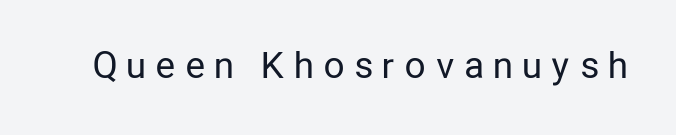
Q: Is the text bold? A: No.
Q: Is the text italic (slanted)? A: No, it is upright.
Q: Is the typeface a serif or a sans-serif typeface? A: Sans-serif.
Q: Is the text underlined? A: No.
Q: Is the spacing between letters normal or unusually wide? A: Unusually wide.
Q: Width (condensed, normal, or wide)? A: Condensed.
Q: Stroke contrast? A: Low.
Q: x-height? A: Medium.
Q: Monospaced? A: No.
